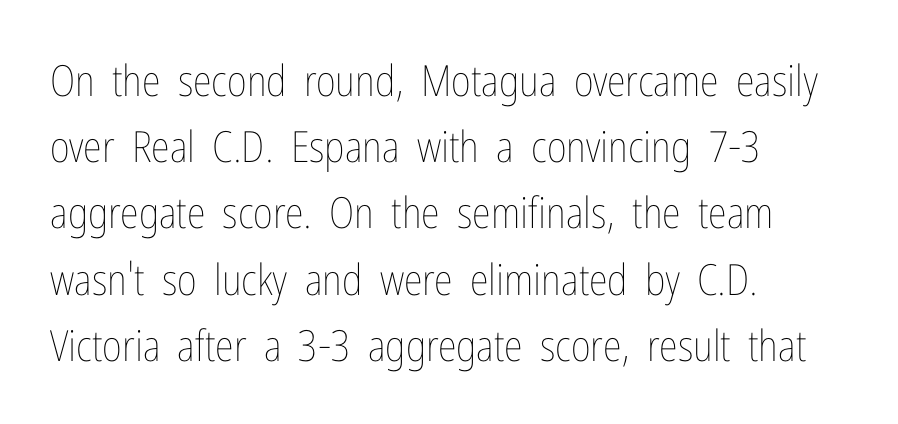
{"italic": "no", "bold": "no", "weight": "thin", "width": "condensed", "stroke_contrast": "low", "x_height": "medium", "monospaced": "no", "underline": "no", "align": "left", "line_spacing": "normal", "line_spacing_ratio": 1.54, "letter_spacing": "normal", "letter_spacing_em": 0.0, "glyph_px": 43}
